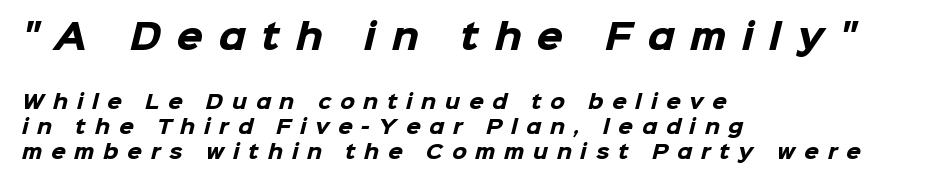
The image shows 34 px heavy sans-serif type; set left-aligned, normal line spacing (1.3x), unusually wide letter spacing (+0.46 em), not underlined; the first (top) block is 1.79x larger; low stroke contrast and a medium x-height.
